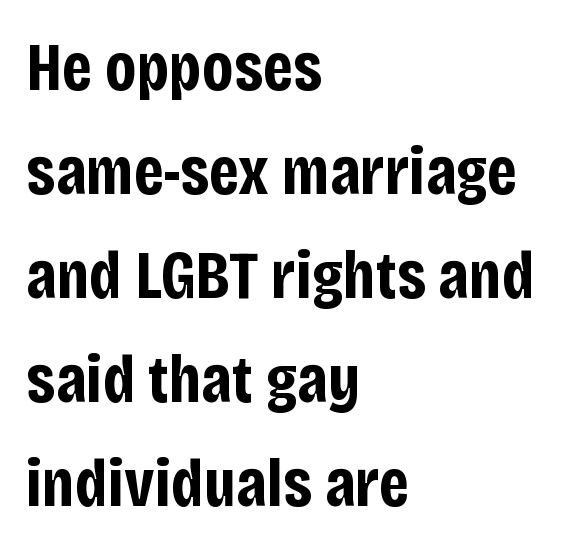
The image shows 68 px bold, condensed sans-serif type, upright; set left-aligned, normal line spacing (1.53x), normal letter spacing, not underlined; low stroke contrast and a large x-height.
